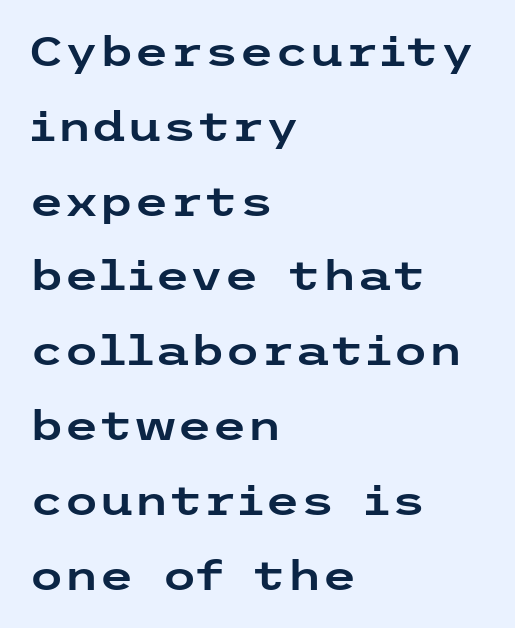
{"serif": "no", "italic": "no", "width": "wide", "stroke_contrast": "low", "x_height": "medium", "underline": "no", "align": "left", "line_spacing_ratio": 1.87, "letter_spacing": "normal", "letter_spacing_em": 0.0, "glyph_px": 40}
